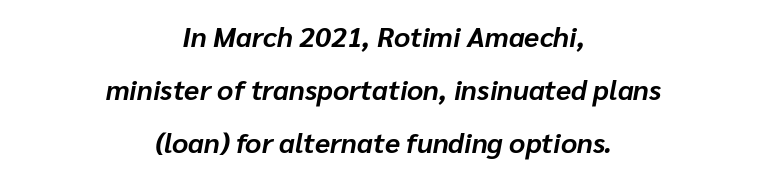
Q: Is the text bold? A: Yes.
Q: Is the text italic (slanted)? A: Yes, it leans right by about 10 degrees.
Q: Is the text underlined? A: No.
Q: How is the paragraph aligned? A: Centered.
Q: Is the spacing between letters normal or unusually wide? A: Normal.
Q: Width (condensed, normal, or wide)? A: Normal.
Q: Stroke contrast? A: Low.
Q: x-height? A: Medium.
Q: Monospaced? A: No.
